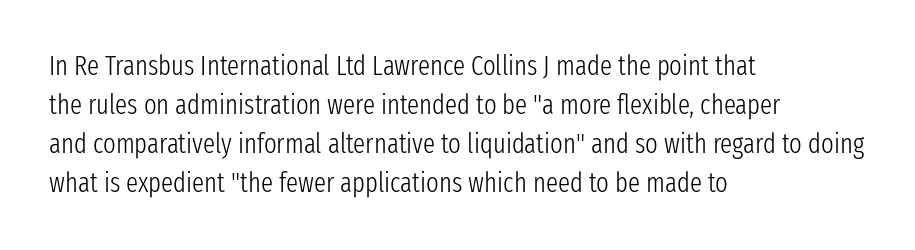
{"italic": "no", "bold": "no", "underline": "no", "align": "left", "line_spacing": "normal", "line_spacing_ratio": 1.45, "letter_spacing": "normal", "letter_spacing_em": 0.0, "glyph_px": 27}
